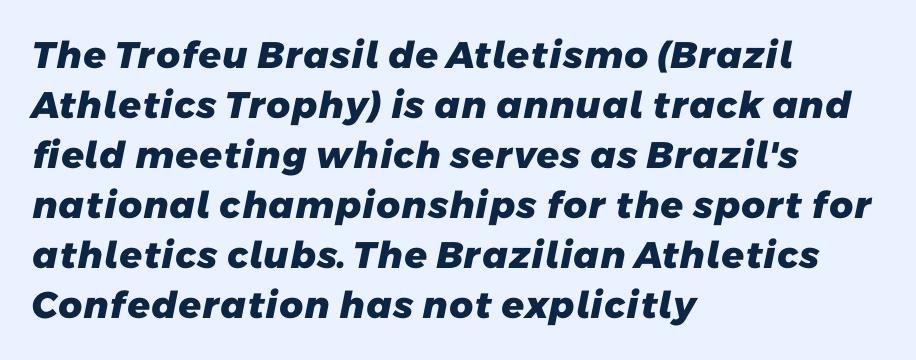
{"serif": "no", "bold": "yes", "weight": "heavy", "width": "normal", "stroke_contrast": "low", "x_height": "medium", "monospaced": "no", "underline": "no", "align": "left", "line_spacing": "normal", "line_spacing_ratio": 1.35, "letter_spacing": "normal", "letter_spacing_em": 0.0, "glyph_px": 37}
